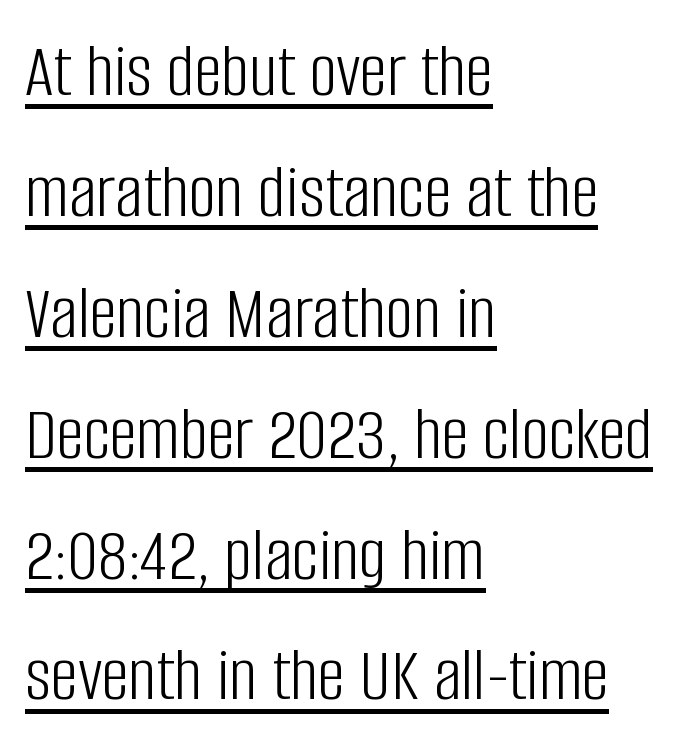
Beneath each row of characters lies a ruled line. The block of text has a typical density, with ordinary space between rows. Here the glyphs are tracked normally, forming tight word shapes. Style check: upright. Weight class: somewhere from thin through regular. The face used here is a sans, in the tradition of grotesques and geometrics.
